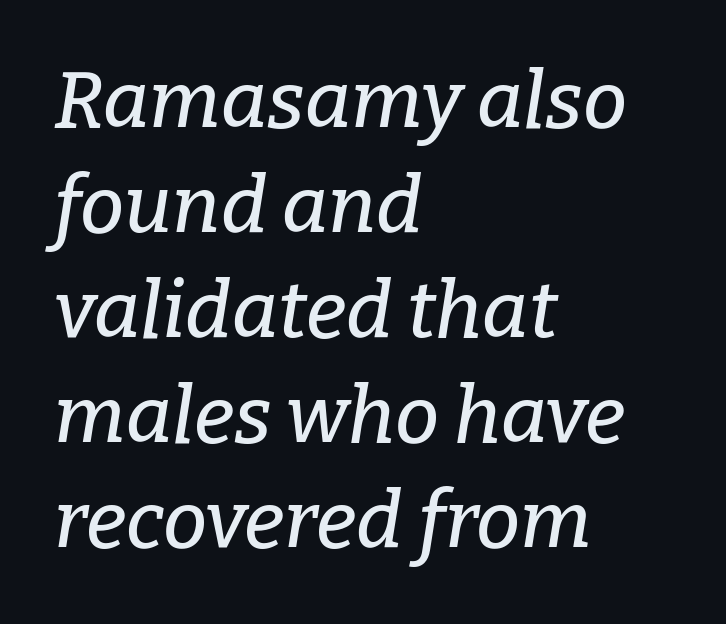
{"serif": "yes", "italic": "yes", "lean": "right", "slant_degrees": 9, "width": "normal", "stroke_contrast": "low", "x_height": "medium", "monospaced": "no", "underline": "no", "align": "left", "line_spacing": "normal", "line_spacing_ratio": 1.33, "letter_spacing": "normal", "letter_spacing_em": 0.0, "glyph_px": 79}
